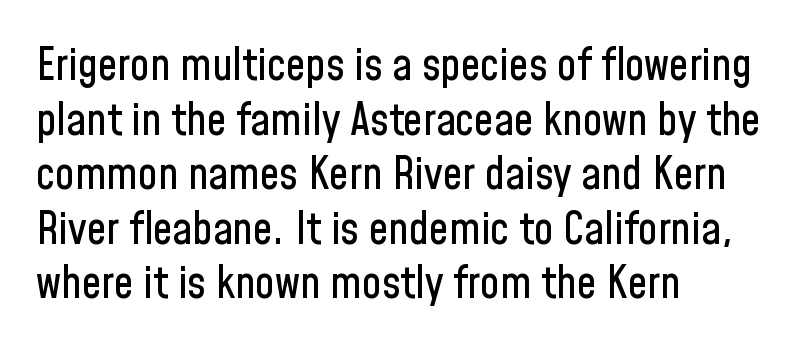
Q: Is the text italic (slanted)? A: No, it is upright.
Q: Is the typeface a serif or a sans-serif typeface? A: Sans-serif.
Q: Is the text underlined? A: No.
Q: How is the paragraph aligned? A: Left-aligned.
Q: Is the spacing between letters normal or unusually wide? A: Normal.
Q: Width (condensed, normal, or wide)? A: Condensed.
Q: Stroke contrast? A: Low.
Q: x-height? A: Medium.
Q: Monospaced? A: No.
